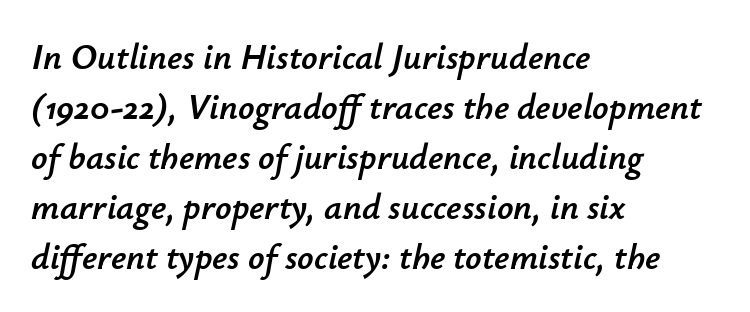
Q: Is the text italic (slanted)? A: Yes, it leans right by about 12 degrees.
Q: Is the text underlined? A: No.
Q: How is the paragraph aligned? A: Left-aligned.
Q: Is the spacing between letters normal or unusually wide? A: Normal.
Q: Is the spacing between lines tight, normal or loose? A: Normal.
Q: Width (condensed, normal, or wide)? A: Normal.
Q: Stroke contrast? A: Low.
Q: x-height? A: Small.
Q: Monospaced? A: No.
